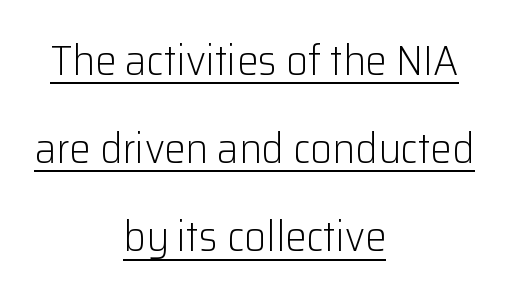
{"serif": "no", "italic": "no", "bold": "no", "weight": "light", "width": "normal", "stroke_contrast": "low", "x_height": "medium", "monospaced": "no", "underline": "yes", "align": "center", "line_spacing": "loose", "line_spacing_ratio": 2.05, "letter_spacing": "normal", "letter_spacing_em": 0.0, "glyph_px": 43}
